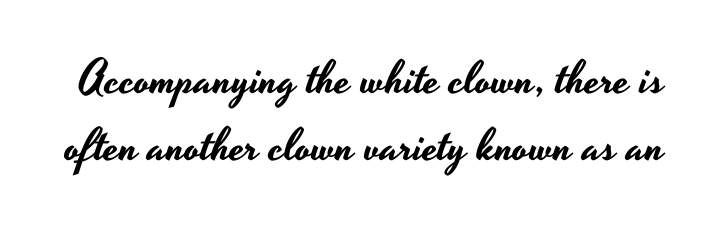
The image shows 46 px wide sans-serif type; set normal line spacing (1.45x), normal letter spacing, not underlined; low stroke contrast and a small x-height.
